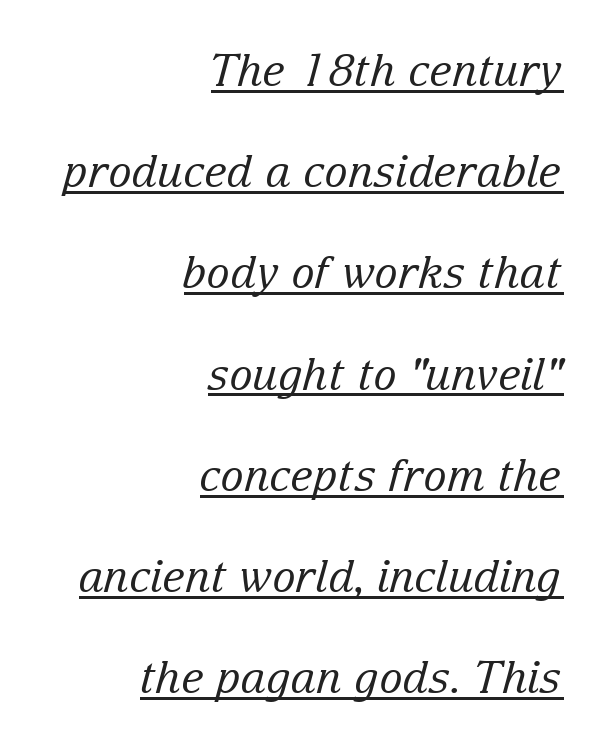
The image shows 44 px regular-weight serif type, italic (leaning right); set right-aligned, loose line spacing (2.3x), normal letter spacing, underlined; low stroke contrast and a medium x-height.
